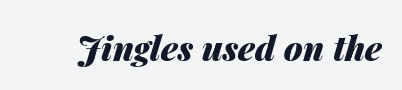
{"italic": "yes", "lean": "right", "slant_degrees": 14, "bold": "yes", "weight": "heavy", "width": "normal", "stroke_contrast": "medium", "x_height": "medium", "monospaced": "no", "underline": "no", "letter_spacing": "normal", "letter_spacing_em": 0.0, "glyph_px": 34}
